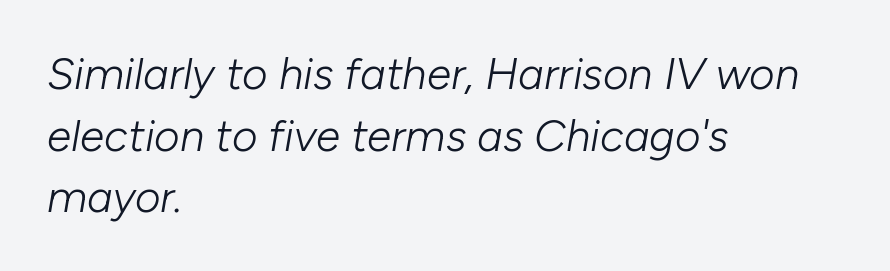
The rag falls on the right side of this text block. The gap between lines stays unmarked. Each word holds together tightly as a unit, with standard inter-letter gaps. A typesetter would mark this as italic. Weight: regular or lighter.
